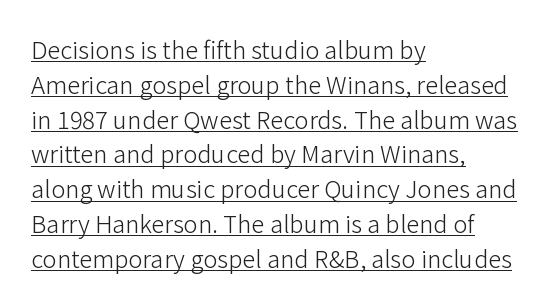
Students, observe the line beneath the letters — that is underlining. Counters stay open thanks to moderate or lighter strokes. The horizontal fit of the characters is conventional and even. Horizontally, the lines are justified to the leading edge only. Is there much room between lines? A standard amount, neither cramped nor airy. The font's upright variant was chosen for this text.
